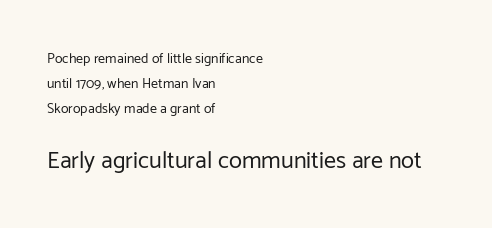
Q: Is the text bold? A: No.
Q: Is the text italic (slanted)? A: No, it is upright.
Q: Is the text underlined? A: No.
Q: How is the paragraph aligned? A: Left-aligned.
Q: Is the spacing between letters normal or unusually wide? A: Normal.
Q: Which block of text is set in a larger size, the first (top) or the second (bottom)? A: The second (bottom) one.
